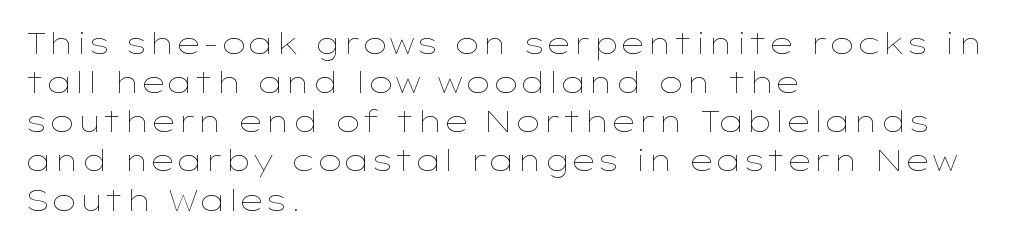
How are the letters spaced? Ordinarily, with no added tracking. Note the varied advance widths — an 'i' is clearly narrower than an 'm'. Lines of text with bare space underneath. Think standard paragraph weight, or any step lighter than that.
